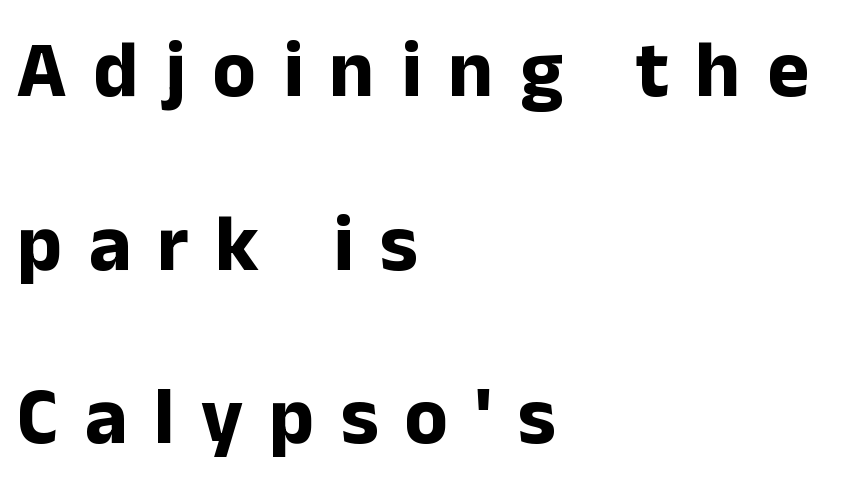
Students, this is bold: see how much ink each stroke carries. These lines are set flush left with a ragged right edge. A typesetter would mark this as roman, not italic. The rendering inserts visible extra space after every character.
